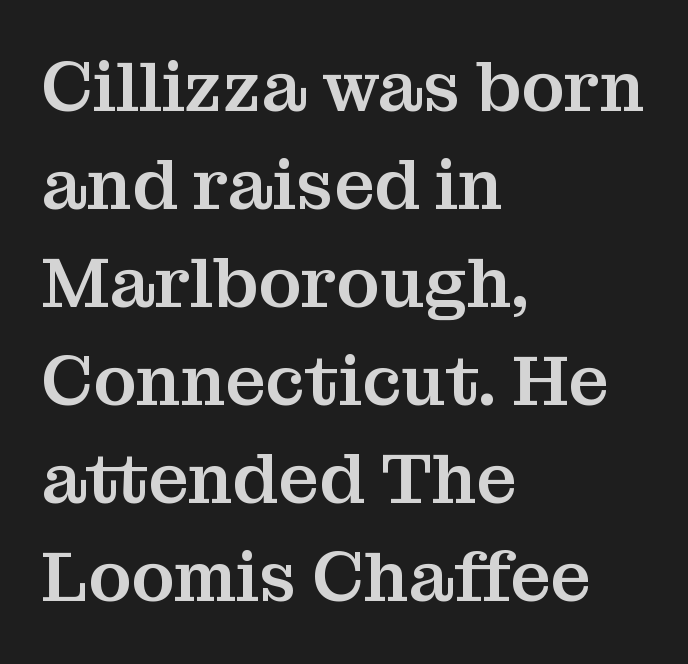
The image shows 71 px serif type, upright; set left-aligned, normal line spacing (1.38x), normal letter spacing, not underlined; medium stroke contrast and a medium x-height.
